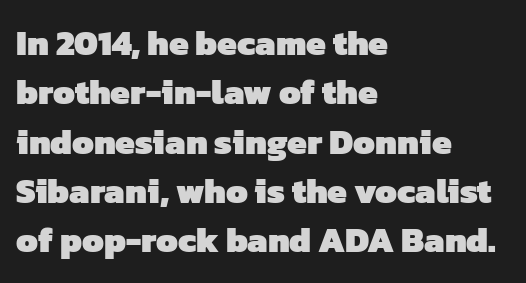
Do the characters align in a grid? No, the font is proportional. Caption: multi-line text, flush left, ragged right. The face used here is a sans, in the tradition of grotesques and geometrics. If you measured baseline to baseline, you'd find a middling distance. No extra tracking has been applied to these lines.
